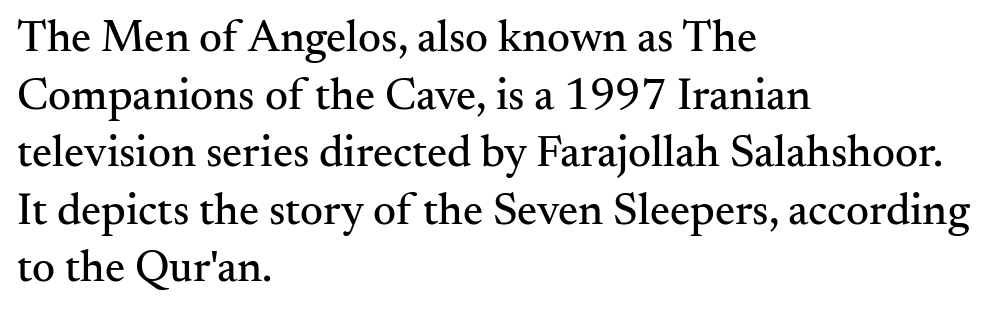
Ordinary non-slanted type is in use. The designer left line spacing at the default. The rendering uses natural spacing where letterforms have individual widths. Each row of text sits above clean, open space.
